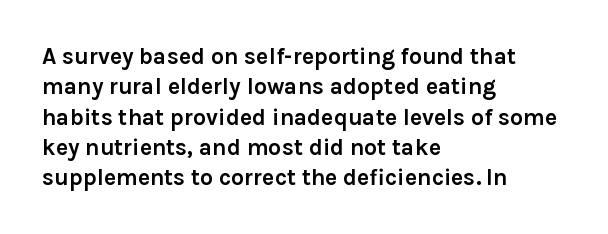
The image shows 23 px bold type, upright; set left-aligned, normal line spacing (1.32x), normal letter spacing, not underlined.
